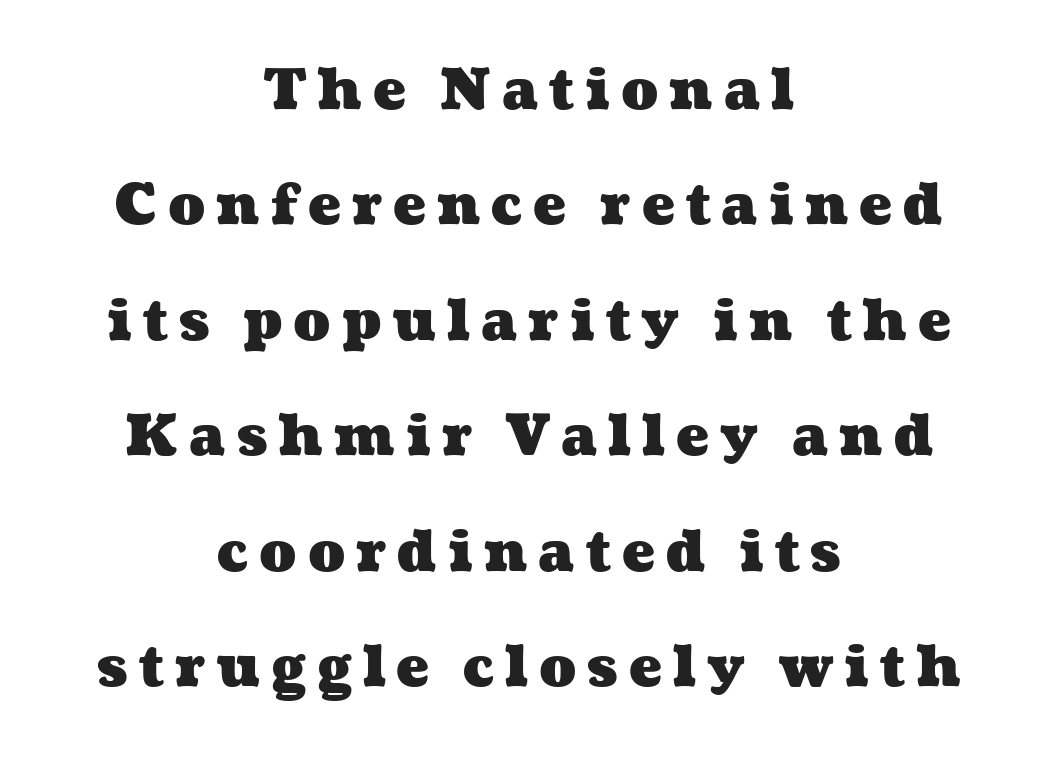
{"bold": "yes", "weight": "heavy", "width": "wide", "stroke_contrast": "medium", "x_height": "medium", "monospaced": "no", "underline": "no", "align": "center", "line_spacing": "loose", "line_spacing_ratio": 2.1, "letter_spacing": "wide", "letter_spacing_em": 0.2, "glyph_px": 55}
